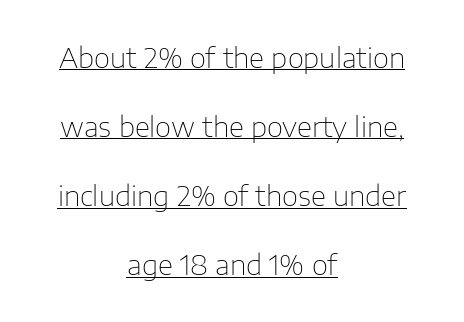
Each line of the rendering has a horizontal stroke beneath the glyphs. Students, note that the glyphs here touch the page at normal intervals. Here the designer chose a conventional face with non-uniform glyph widths. Every stem runs plumb, perpendicular to the baseline. Which margin do the lines hug? Neither — every line sits in the middle. The letterforms sit at book weight or below.
